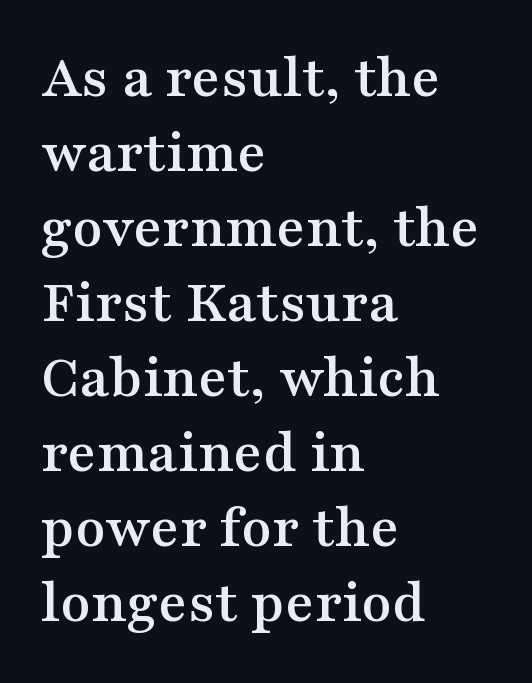
{"serif": "yes", "italic": "no", "width": "wide", "stroke_contrast": "medium", "x_height": "medium", "monospaced": "no", "underline": "no", "align": "left", "line_spacing_ratio": 1.21, "letter_spacing": "normal", "letter_spacing_em": 0.0, "glyph_px": 62}
